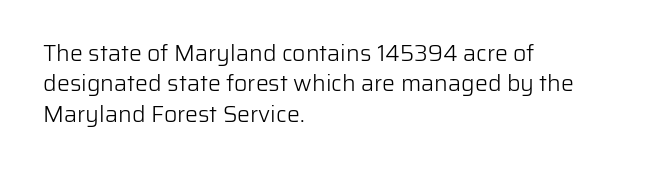
Q: Is the text bold? A: No.
Q: Is the text italic (slanted)? A: No, it is upright.
Q: Is the text underlined? A: No.
Q: How is the paragraph aligned? A: Left-aligned.
Q: Is the spacing between letters normal or unusually wide? A: Normal.
Q: Is the spacing between lines tight, normal or loose? A: Normal.
